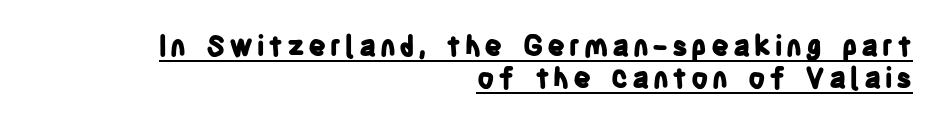
The image shows 28 px bold, condensed sans-serif type, upright; set right-aligned, line spacing 1.16x, underlined; low stroke contrast and a large x-height.
